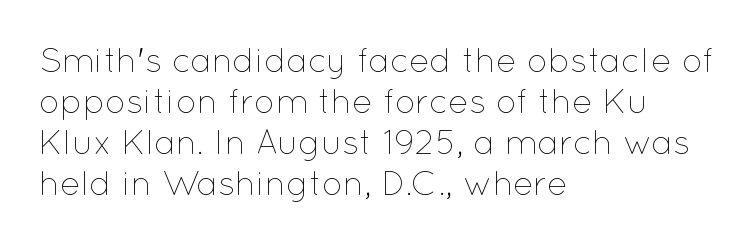
A quiet, ordinary-to-light weight characterises the typeface. The face used here is rendered with its standard letterfit. This sample is left-justified, so line endings fall wherever the words run out. No italicization has been applied; the sample stays upright.
